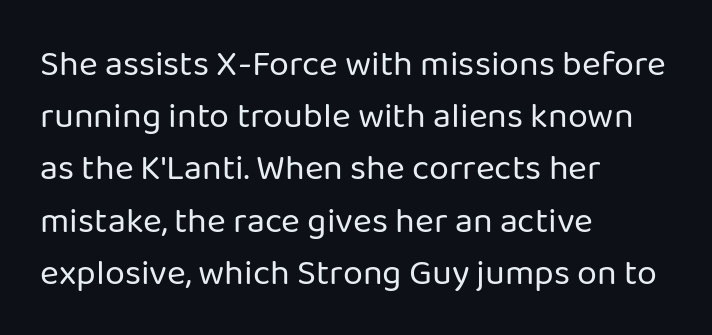
Descenders are the only things crossing below the line. A normal amount of white space separates one row of letters from the next. Ascenders rise straight up at ninety degrees. The compositor pushed each line to the left boundary. Stems here are at most as thick as an everyday book face.
